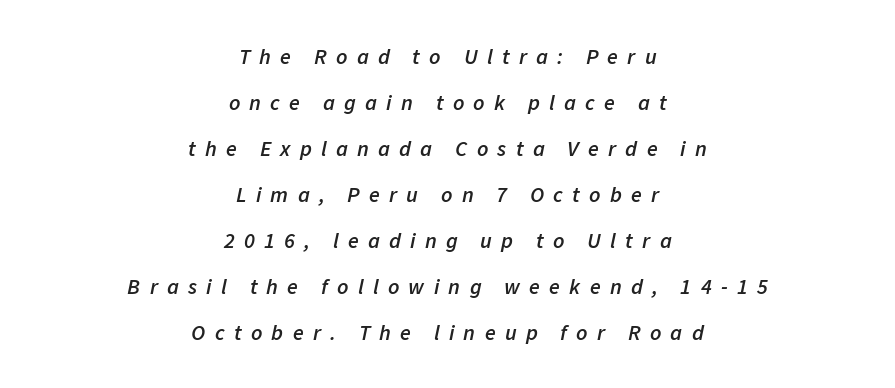
The image shows 22 px text type, italic (leaning right); set centered, loose line spacing (2.09x), unusually wide letter spacing (+0.42 em), not underlined.
